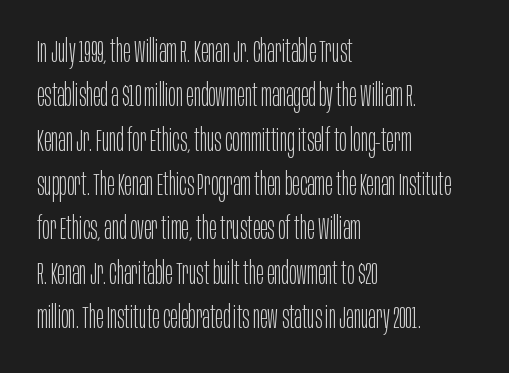
The image shows 31 px light, condensed sans-serif type, upright; set left-aligned, normal line spacing (1.43x), normal letter spacing, not underlined; low stroke contrast and a large x-height.
